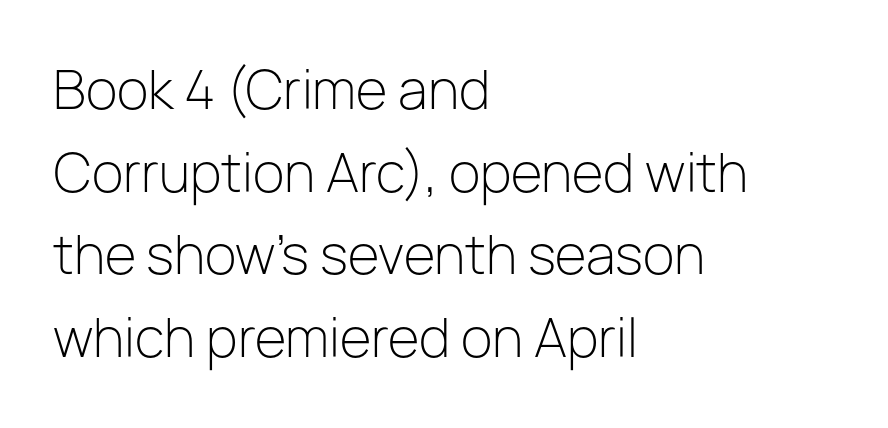
{"serif": "no", "italic": "no", "bold": "no", "weight": "light", "width": "normal", "stroke_contrast": "low", "x_height": "medium", "monospaced": "no", "underline": "no", "align": "left", "line_spacing": "normal", "line_spacing_ratio": 1.59, "letter_spacing": "normal", "letter_spacing_em": 0.0, "glyph_px": 52}
